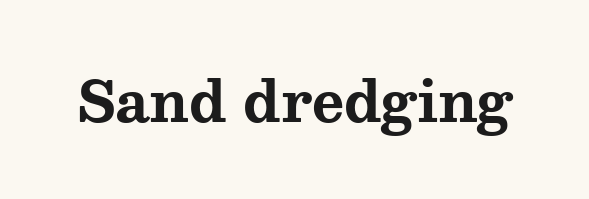
Q: Is the text bold? A: Yes.
Q: Is the text italic (slanted)? A: No, it is upright.
Q: Is the typeface a serif or a sans-serif typeface? A: Serif.
Q: Is the text underlined? A: No.
Q: Is the spacing between letters normal or unusually wide? A: Normal.
Q: Width (condensed, normal, or wide)? A: Wide.
Q: Stroke contrast? A: Medium.
Q: x-height? A: Medium.
Q: Monospaced? A: No.
